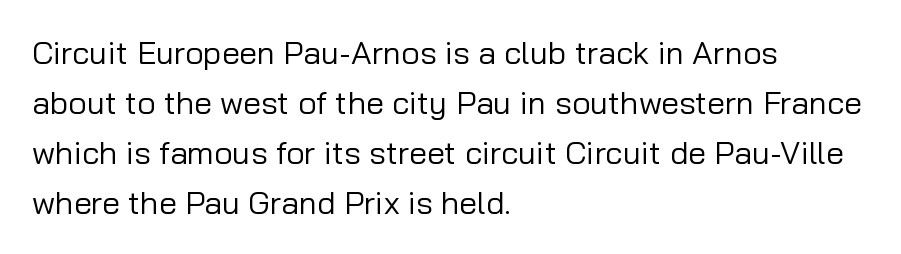
The image shows 32 px regular-weight sans-serif type, upright; set left-aligned, normal line spacing (1.56x), normal letter spacing, not underlined; low stroke contrast and a medium x-height.
